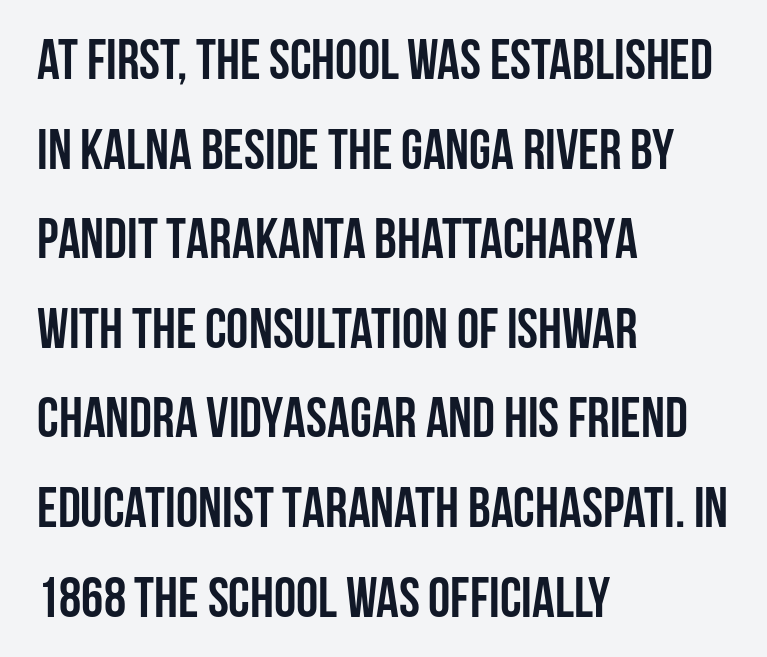
Q: Is the text bold? A: Yes.
Q: Is the text italic (slanted)? A: No, it is upright.
Q: Is the typeface a serif or a sans-serif typeface? A: Sans-serif.
Q: Is the text underlined? A: No.
Q: How is the paragraph aligned? A: Left-aligned.
Q: Is the spacing between letters normal or unusually wide? A: Normal.
Q: Is the spacing between lines tight, normal or loose? A: Normal.
Q: Width (condensed, normal, or wide)? A: Condensed.
Q: Stroke contrast? A: Low.
Q: x-height? A: Large.
Q: Monospaced? A: No.
